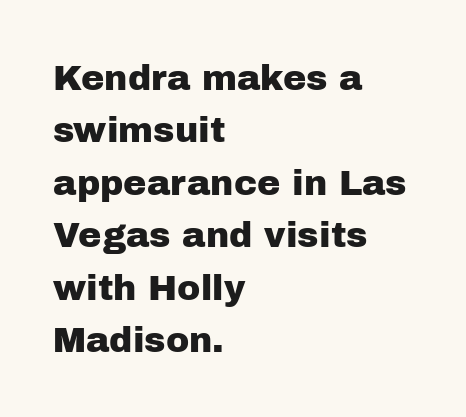
{"serif": "no", "italic": "no", "width": "normal", "stroke_contrast": "low", "x_height": "medium", "monospaced": "no", "underline": "no", "align": "left", "line_spacing": "normal", "line_spacing_ratio": 1.5, "letter_spacing": "normal", "letter_spacing_em": 0.0, "glyph_px": 35}
